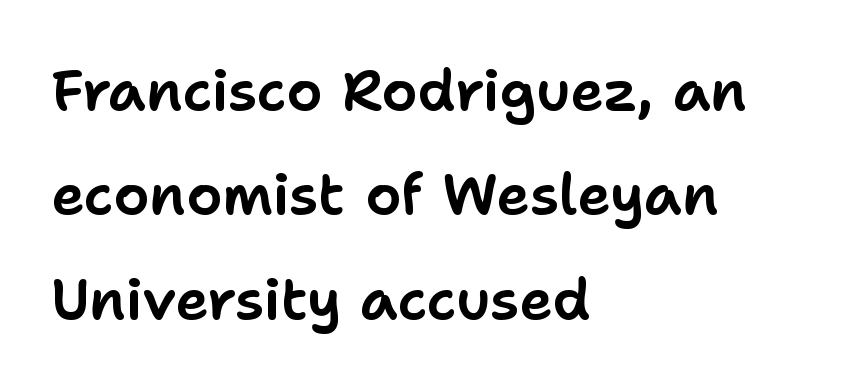
{"serif": "no", "italic": "no", "width": "normal", "stroke_contrast": "low", "x_height": "medium", "monospaced": "no", "underline": "no", "align": "left", "line_spacing_ratio": 1.83, "letter_spacing": "normal", "letter_spacing_em": 0.0, "glyph_px": 57}
